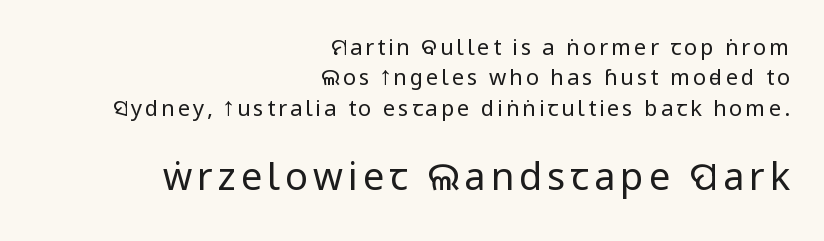
Tall strokes in this sample are plumb rather than angled. The strokes are not fattened; the text isn't bold. Note: smaller setting up top, larger setting below. The setting favours the right margin, as signatures and pull-quotes sometimes do. Beneath every word, the page is bare. In terms of letterform style, serifs are entirely absent.
